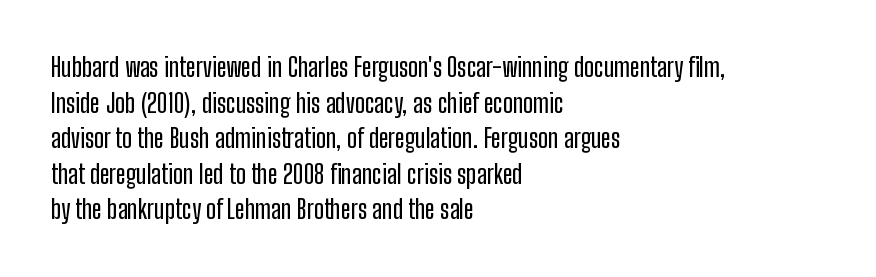
Q: Is the text italic (slanted)? A: No, it is upright.
Q: Is the text underlined? A: No.
Q: How is the paragraph aligned? A: Left-aligned.
Q: Is the spacing between letters normal or unusually wide? A: Normal.
Q: Is the spacing between lines tight, normal or loose? A: Normal.
